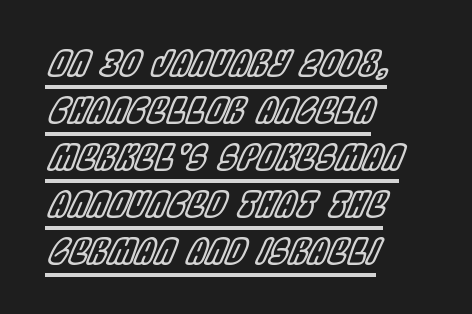
The image shows 35 px condensed type, italic (leaning right); set left-aligned, normal line spacing (1.34x), normal letter spacing, underlined; a large x-height.
